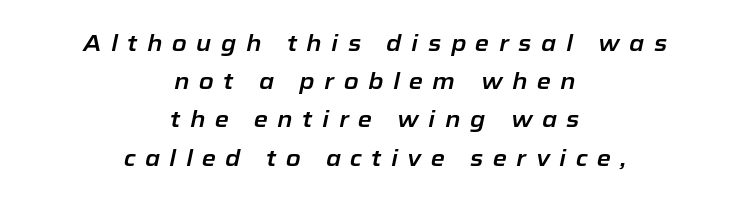
The image shows 23 px text type, italic (leaning right); set centered, normal line spacing (1.66x), unusually wide letter spacing (+0.41 em), not underlined.
